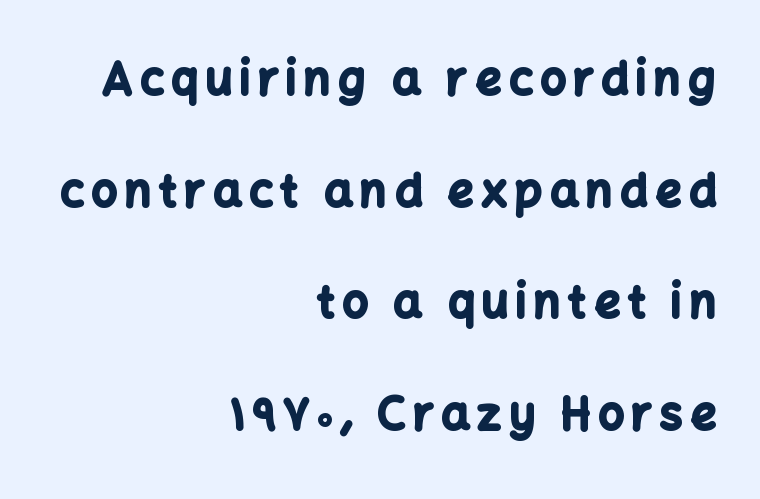
Q: Is the text bold? A: Yes.
Q: Is the text italic (slanted)? A: No, it is upright.
Q: Is the typeface a serif or a sans-serif typeface? A: Sans-serif.
Q: Is the text underlined? A: No.
Q: How is the paragraph aligned? A: Right-aligned.
Q: Is the spacing between lines tight, normal or loose? A: Loose.
Q: Width (condensed, normal, or wide)? A: Normal.
Q: Stroke contrast? A: Low.
Q: x-height? A: Medium.
Q: Monospaced? A: No.
